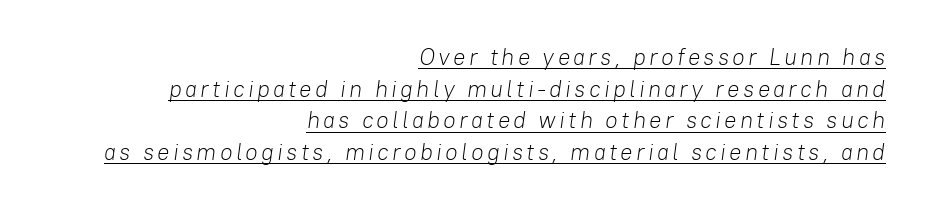
{"italic": "yes", "lean": "right", "slant_degrees": 8, "bold": "no", "underline": "yes", "align": "right", "line_spacing": "normal", "line_spacing_ratio": 1.38, "glyph_px": 23}
